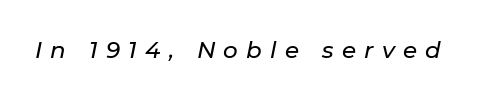
Plain, unruled lines of type. Each word looks stretched out because of the extra space between its letters. The passage shown leans; its letterforms are oblique.
